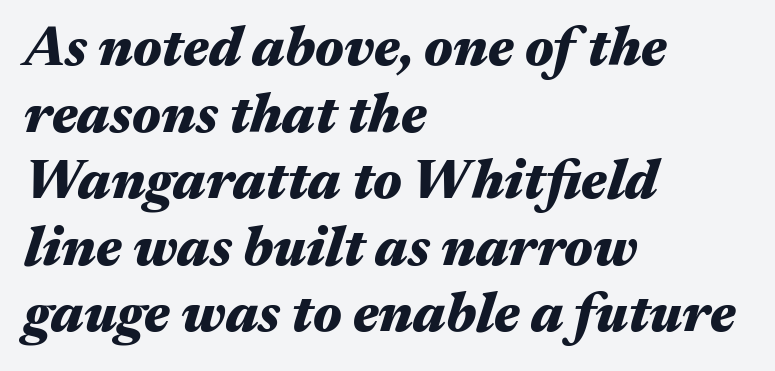
Q: Is the text bold? A: Yes.
Q: Is the text italic (slanted)? A: Yes, it leans right by about 17 degrees.
Q: Is the text underlined? A: No.
Q: How is the paragraph aligned? A: Left-aligned.
Q: Is the spacing between letters normal or unusually wide? A: Normal.
Q: Width (condensed, normal, or wide)? A: Wide.
Q: Stroke contrast? A: Medium.
Q: x-height? A: Medium.
Q: Monospaced? A: No.
